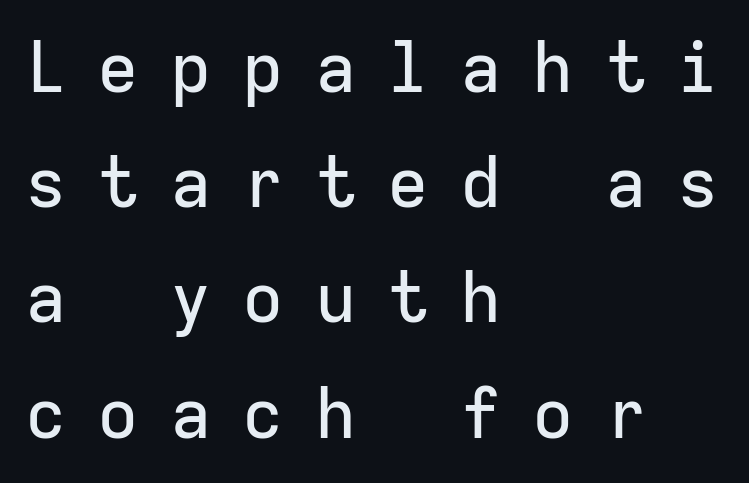
Q: Is the text italic (slanted)? A: No, it is upright.
Q: Is the typeface a serif or a sans-serif typeface? A: Sans-serif.
Q: Is the text underlined? A: No.
Q: How is the paragraph aligned? A: Left-aligned.
Q: Is the spacing between letters normal or unusually wide? A: Unusually wide.
Q: Is the spacing between lines tight, normal or loose? A: Normal.
Q: Width (condensed, normal, or wide)? A: Normal.
Q: Stroke contrast? A: Low.
Q: x-height? A: Medium.
Q: Monospaced? A: Yes.
